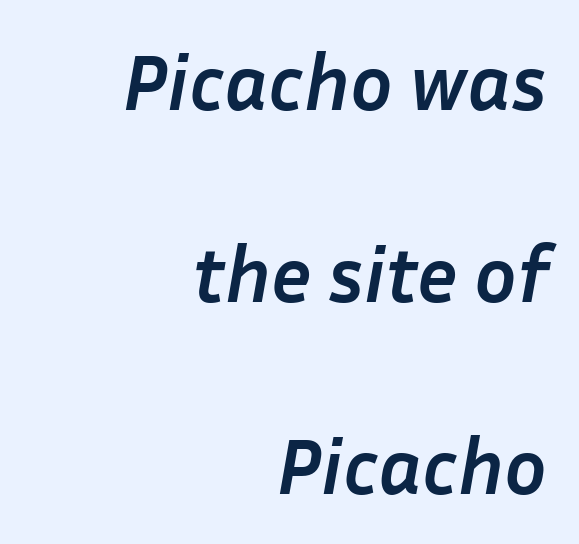
{"italic": "yes", "lean": "right", "slant_degrees": 10, "bold": "yes", "weight": "semibold", "width": "normal", "stroke_contrast": "low", "x_height": "medium", "monospaced": "no", "underline": "no", "align": "right", "line_spacing": "loose", "line_spacing_ratio": 2.43, "letter_spacing": "normal", "letter_spacing_em": 0.0, "glyph_px": 79}
